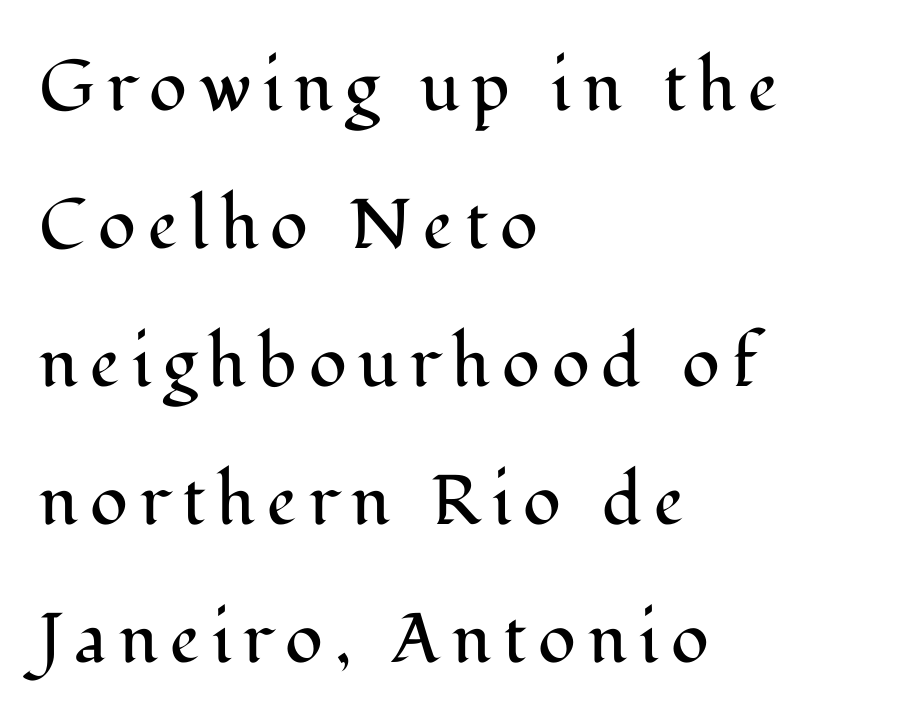
Stroke mass is kept to a normal reading level or below. Do the characters align in a grid? No, the font is proportional. The lettering holds an erect, upright posture throughout. These lines are composed in type with serifs. Widely set lines give the paragraph a tall, airy silhouette.
